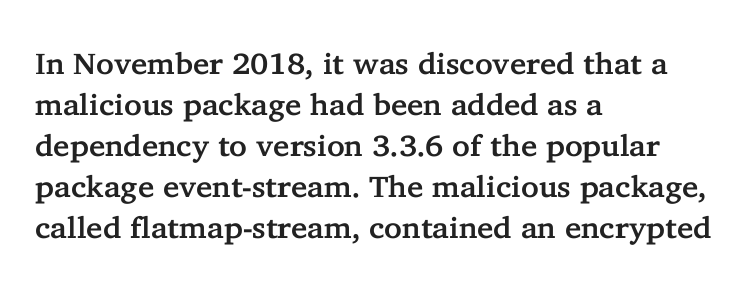
Q: Is the text italic (slanted)? A: No, it is upright.
Q: Is the typeface a serif or a sans-serif typeface? A: Serif.
Q: Is the text underlined? A: No.
Q: How is the paragraph aligned? A: Left-aligned.
Q: Is the spacing between letters normal or unusually wide? A: Normal.
Q: Is the spacing between lines tight, normal or loose? A: Normal.
Q: Width (condensed, normal, or wide)? A: Normal.
Q: Stroke contrast? A: Low.
Q: x-height? A: Medium.
Q: Monospaced? A: No.
